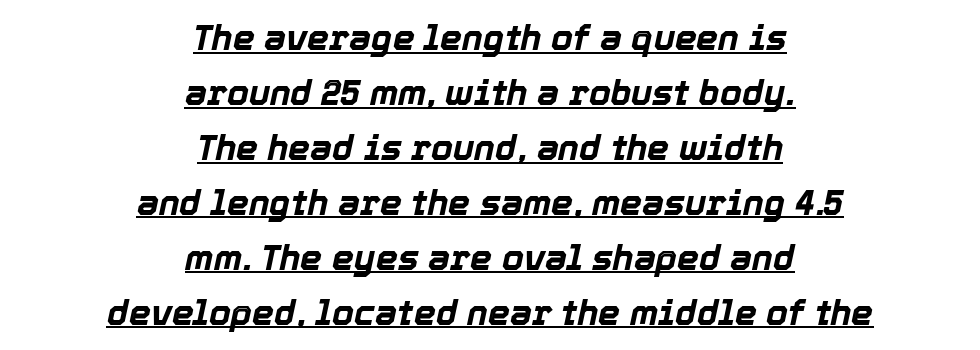
Q: Is the text bold? A: Yes.
Q: Is the text italic (slanted)? A: Yes, it leans right by about 12 degrees.
Q: Is the text underlined? A: Yes.
Q: How is the paragraph aligned? A: Centered.
Q: Is the spacing between letters normal or unusually wide? A: Normal.
Q: Is the spacing between lines tight, normal or loose? A: Normal.
Q: Width (condensed, normal, or wide)? A: Normal.
Q: x-height? A: Medium.
Q: Monospaced? A: No.
